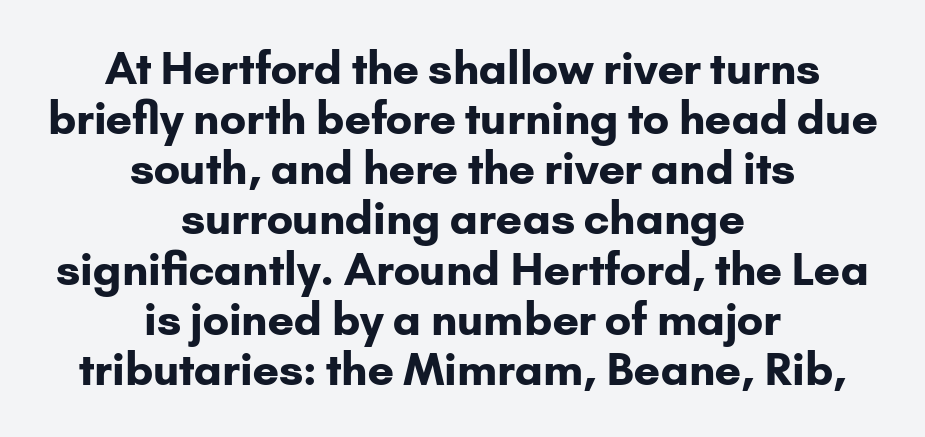
The image shows 44 px bold sans-serif type, upright; set centered, tight line spacing (1.14x), normal letter spacing, not underlined; low stroke contrast and a small x-height.
